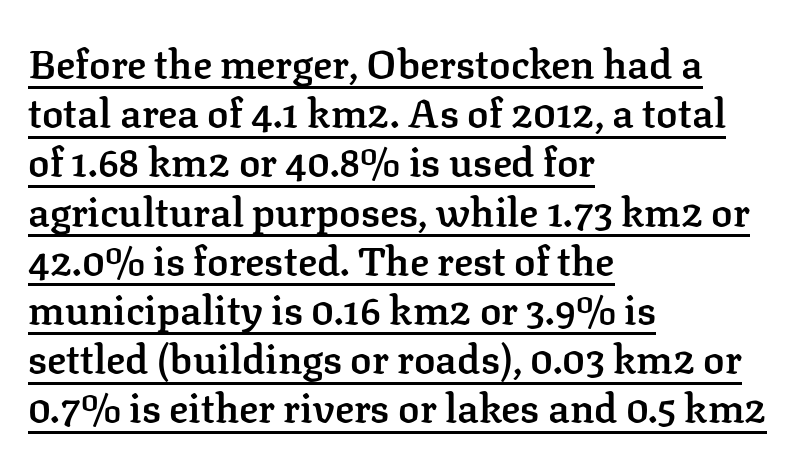
{"serif": "yes", "italic": "no", "bold": "semi", "weight": "semibold", "width": "normal", "stroke_contrast": "low", "x_height": "medium", "monospaced": "no", "underline": "yes", "align": "left", "line_spacing_ratio": 1.23, "letter_spacing": "normal", "letter_spacing_em": 0.0, "glyph_px": 40}
